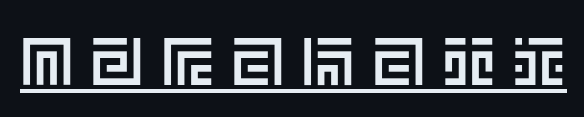
In designer terms, the underline attribute is active on this setting. If you drew a line through each stem, it would be perfectly vertical. These lines have a slow, spaced-out rhythm from letter to letter.
